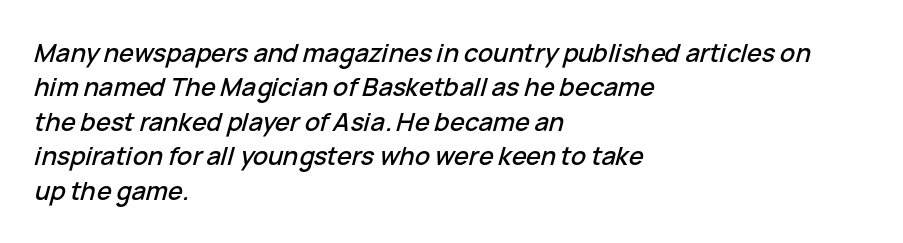
{"italic": "yes", "lean": "right", "slant_degrees": 15, "underline": "no", "align": "left", "line_spacing": "normal", "line_spacing_ratio": 1.38, "letter_spacing": "normal", "letter_spacing_em": 0.0, "glyph_px": 25}
